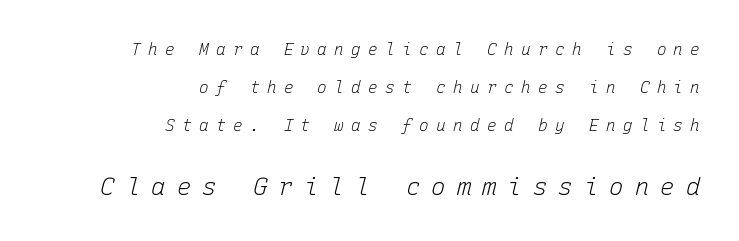
Q: Is the text bold? A: No.
Q: Is the text italic (slanted)? A: Yes, it leans right by about 15 degrees.
Q: Is the text underlined? A: No.
Q: How is the paragraph aligned? A: Right-aligned.
Q: Is the spacing between letters normal or unusually wide? A: Unusually wide.
Q: Is the spacing between lines tight, normal or loose? A: Loose.
Q: Which block of text is set in a larger size, the first (top) or the second (bottom)? A: The second (bottom) one.
